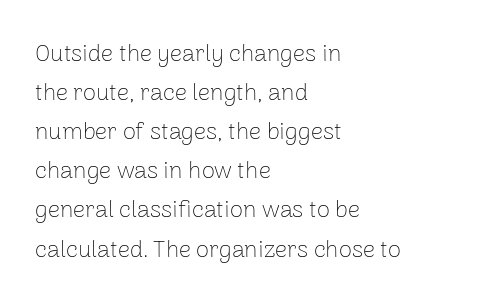
{"italic": "no", "bold": "no", "underline": "no", "align": "left", "line_spacing": "normal", "line_spacing_ratio": 1.63, "letter_spacing": "normal", "letter_spacing_em": 0.0, "glyph_px": 24}
